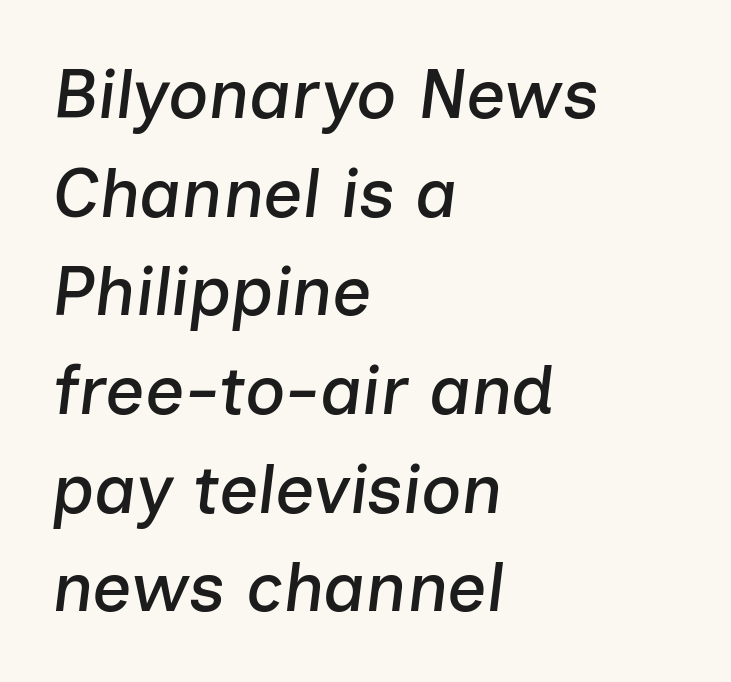
{"italic": "yes", "lean": "right", "slant_degrees": 7, "width": "normal", "stroke_contrast": "low", "x_height": "medium", "monospaced": "no", "underline": "no", "align": "left", "line_spacing": "normal", "line_spacing_ratio": 1.43, "letter_spacing": "normal", "letter_spacing_em": 0.0, "glyph_px": 69}
